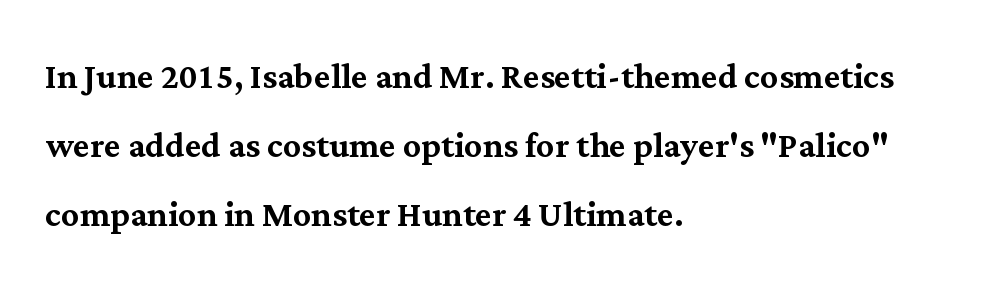
Note the varied advance widths — an 'i' is clearly narrower than an 'm'. In CSS terms this would be text-align: left. Check under the words: just untouched page. One glance says typical: line gaps are just what's usual.
